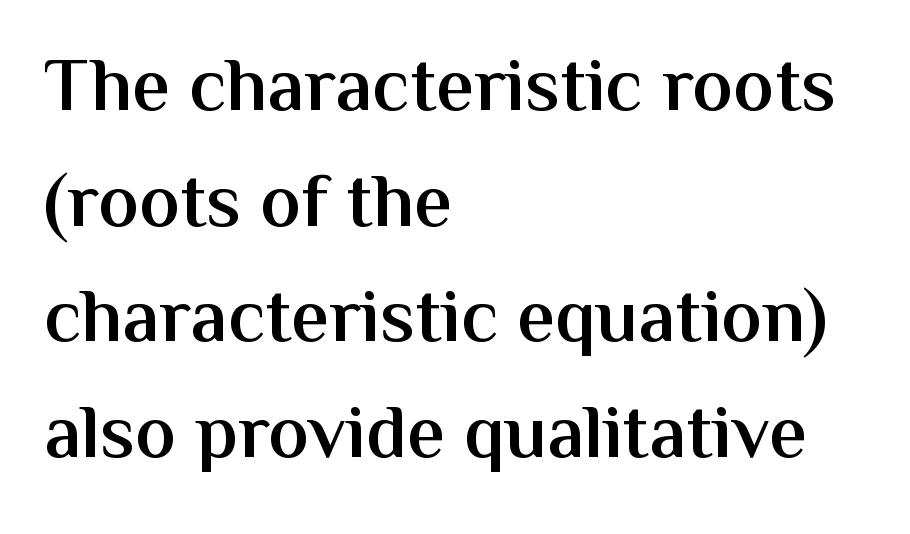
Q: Is the text bold? A: Semi-bold.
Q: Is the text italic (slanted)? A: No, it is upright.
Q: Is the typeface a serif or a sans-serif typeface? A: Sans-serif.
Q: Is the text underlined? A: No.
Q: How is the paragraph aligned? A: Left-aligned.
Q: Is the spacing between letters normal or unusually wide? A: Normal.
Q: Is the spacing between lines tight, normal or loose? A: Normal.
Q: Width (condensed, normal, or wide)? A: Normal.
Q: Stroke contrast? A: Medium.
Q: x-height? A: Medium.
Q: Monospaced? A: No.
